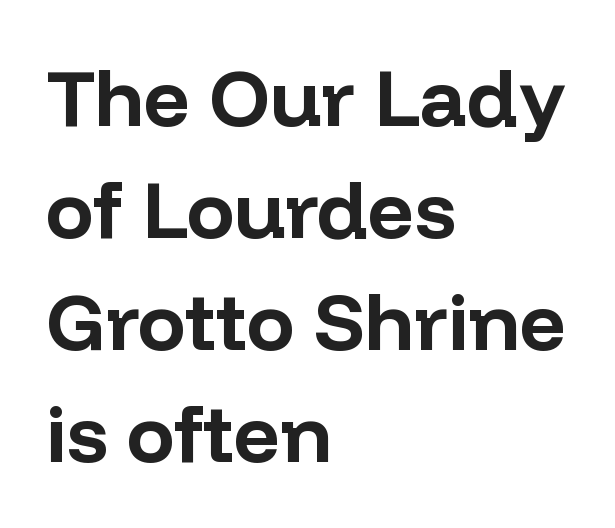
The image shows 80 px bold sans-serif type, upright; set left-aligned, normal line spacing (1.4x), normal letter spacing, not underlined; low stroke contrast and a medium x-height.
